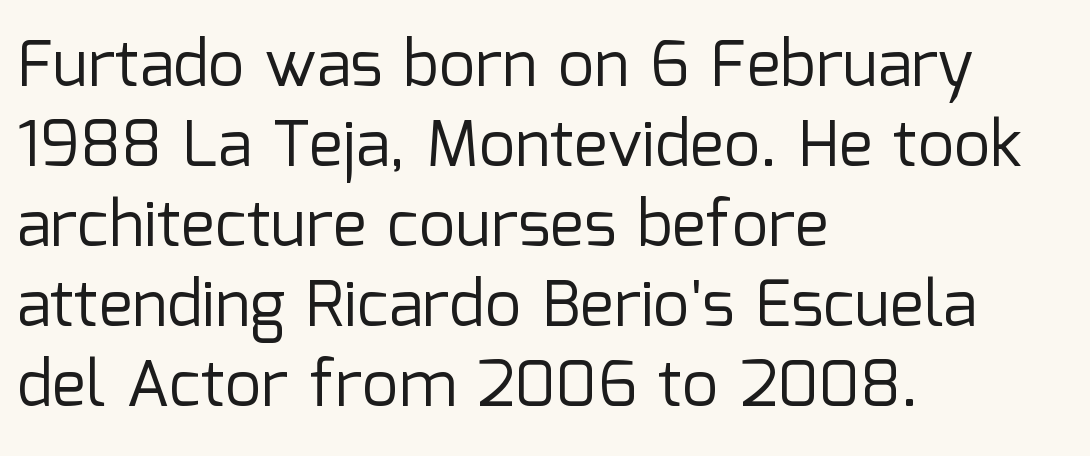
Q: Is the text bold? A: No.
Q: Is the text italic (slanted)? A: No, it is upright.
Q: Is the typeface a serif or a sans-serif typeface? A: Sans-serif.
Q: Is the text underlined? A: No.
Q: How is the paragraph aligned? A: Left-aligned.
Q: Is the spacing between letters normal or unusually wide? A: Normal.
Q: Is the spacing between lines tight, normal or loose? A: Normal.
Q: Width (condensed, normal, or wide)? A: Normal.
Q: Stroke contrast? A: Low.
Q: x-height? A: Medium.
Q: Monospaced? A: No.
